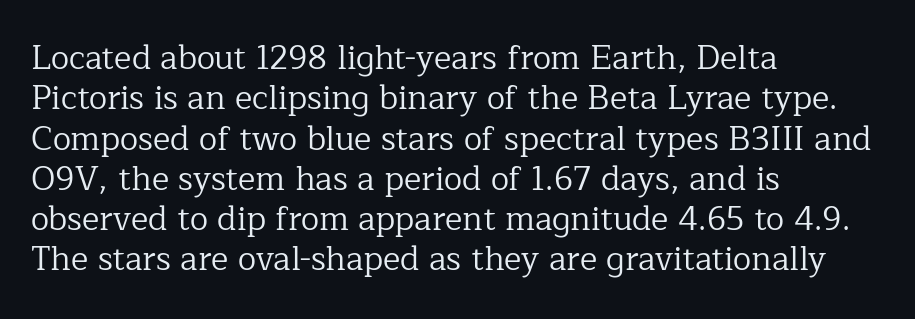
{"serif": "yes", "italic": "no", "bold": "no", "weight": "regular", "width": "normal", "stroke_contrast": "low", "x_height": "medium", "monospaced": "no", "underline": "no", "align": "left", "line_spacing_ratio": 1.22, "letter_spacing": "normal", "letter_spacing_em": 0.0, "glyph_px": 33}
